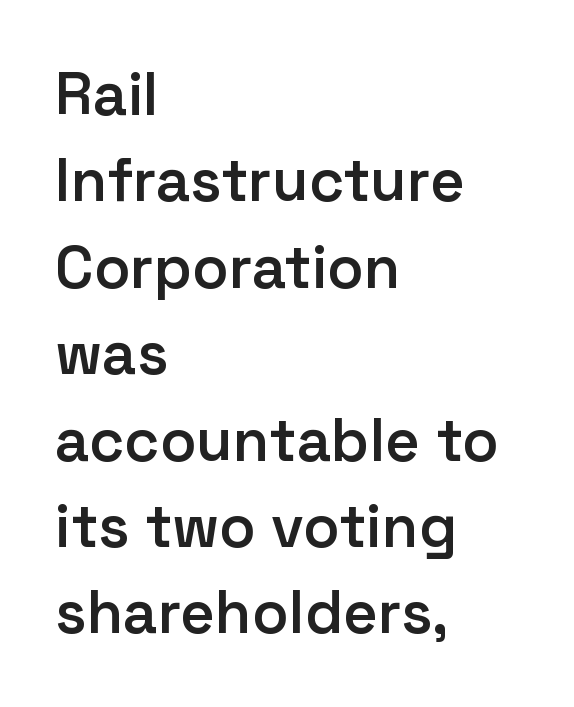
The image shows 60 px semibold sans-serif type, upright; set left-aligned, normal line spacing (1.44x), normal letter spacing, not underlined; low stroke contrast and a medium x-height.
